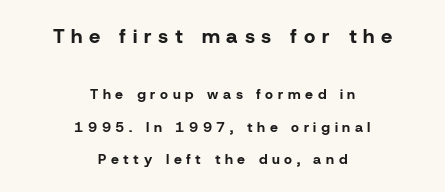
Compared with an ordinary text face, these strokes are far heavier — a full bold. If you measured baseline to baseline, you'd find a long distance. Size contrast runs from large at the top to small at the bottom. Underline: absent. The tracking reads as deliberately expanded to a designer's eye. Do the letters lean? They stand straight.
